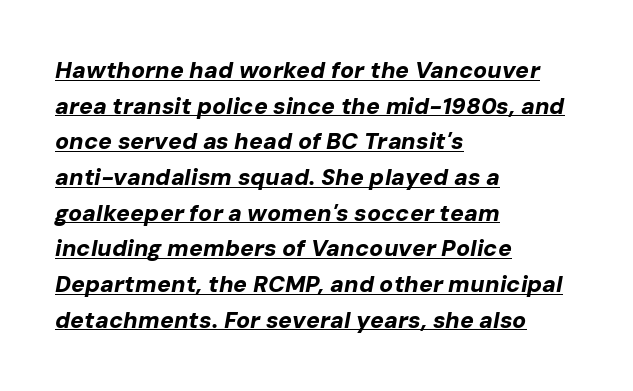
Q: Is the text bold? A: Yes.
Q: Is the text italic (slanted)? A: Yes, it leans right by about 10 degrees.
Q: Is the text underlined? A: Yes.
Q: How is the paragraph aligned? A: Left-aligned.
Q: Is the spacing between letters normal or unusually wide? A: Normal.
Q: Is the spacing between lines tight, normal or loose? A: Normal.
